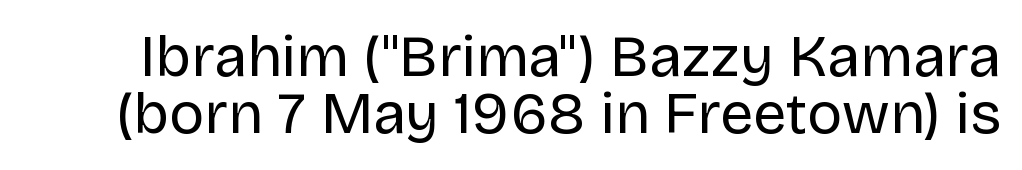
{"serif": "no", "italic": "no", "bold": "no", "weight": "regular", "width": "normal", "stroke_contrast": "low", "x_height": "large", "monospaced": "no", "underline": "no", "line_spacing": "tight", "line_spacing_ratio": 0.96, "letter_spacing": "normal", "letter_spacing_em": 0.0, "glyph_px": 59}
